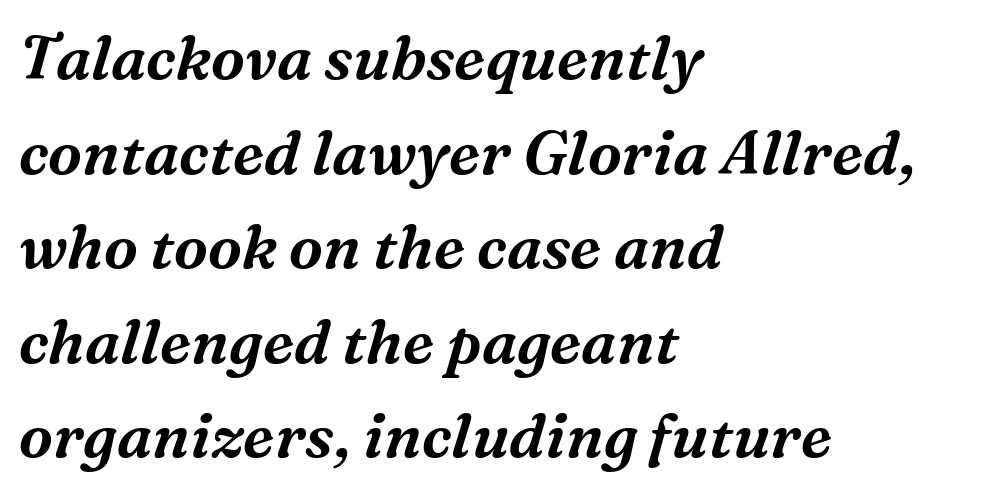
{"serif": "yes", "italic": "yes", "lean": "right", "slant_degrees": 16, "width": "normal", "stroke_contrast": "medium", "x_height": "medium", "monospaced": "no", "underline": "no", "align": "left", "line_spacing": "normal", "line_spacing_ratio": 1.55, "letter_spacing": "normal", "letter_spacing_em": 0.0, "glyph_px": 61}
